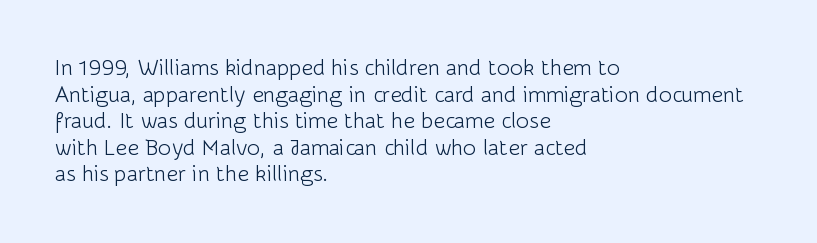
Q: Is the text bold? A: No.
Q: Is the text italic (slanted)? A: No, it is upright.
Q: Is the text underlined? A: No.
Q: How is the paragraph aligned? A: Left-aligned.
Q: Is the spacing between letters normal or unusually wide? A: Normal.
